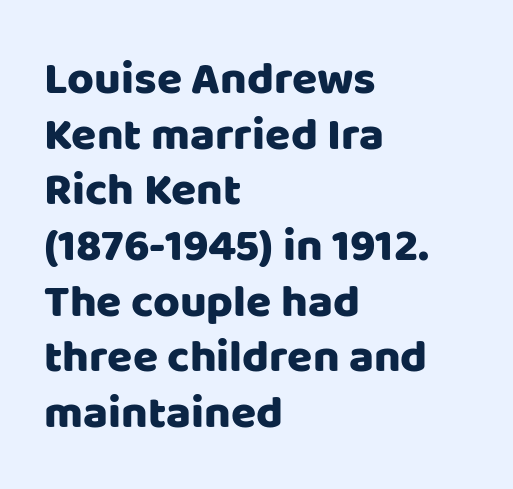
{"serif": "no", "italic": "no", "width": "normal", "stroke_contrast": "low", "x_height": "large", "monospaced": "no", "underline": "no", "align": "left", "line_spacing_ratio": 1.21, "letter_spacing": "normal", "letter_spacing_em": 0.0, "glyph_px": 46}
